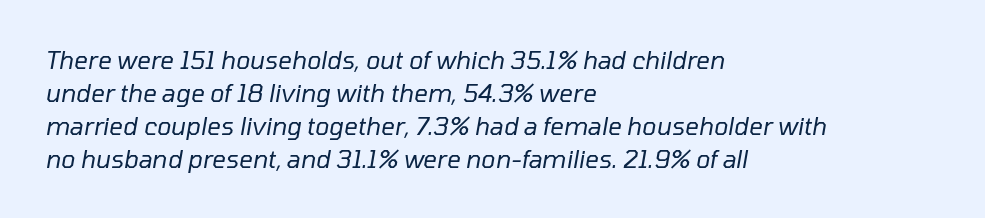
Q: Is the text bold? A: No.
Q: Is the text italic (slanted)? A: Yes, it leans right by about 10 degrees.
Q: Is the text underlined? A: No.
Q: How is the paragraph aligned? A: Left-aligned.
Q: Is the spacing between letters normal or unusually wide? A: Normal.
Q: Is the spacing between lines tight, normal or loose? A: Normal.
